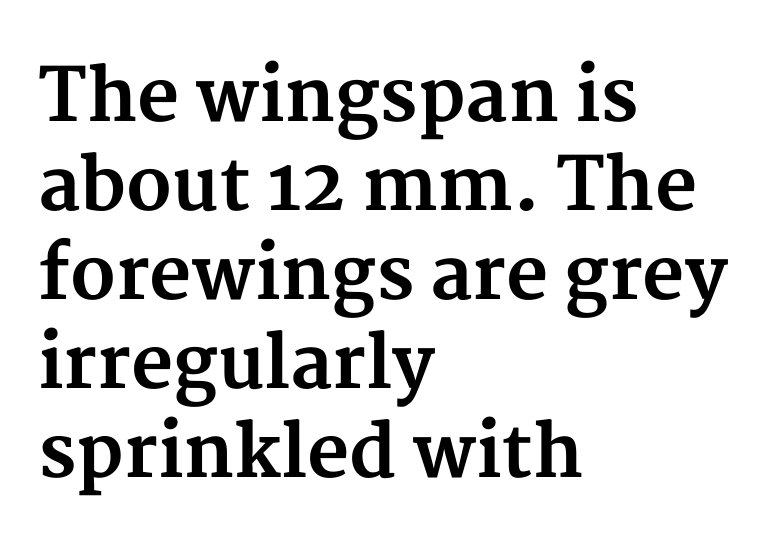
The image shows 73 px bold serif type, upright; set left-aligned, line spacing 1.22x, normal letter spacing, not underlined; medium stroke contrast and a medium x-height.
